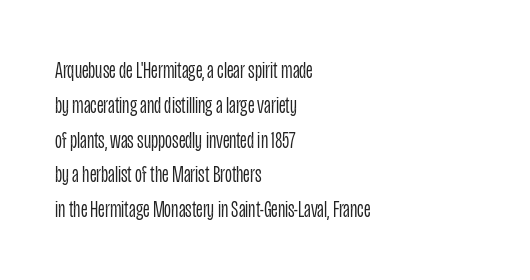
The image shows 24 px text type, upright; set left-aligned, normal line spacing (1.45x), normal letter spacing, not underlined.
